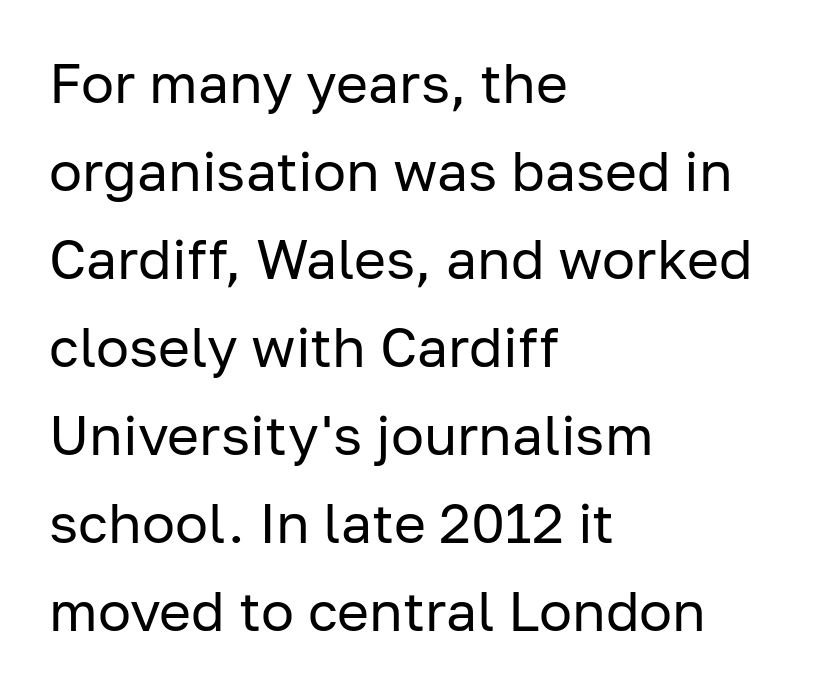
All the whitespace from short lines collects on the right. Spacing verdict: proportional, widths tailored to each character. Beneath every word, the page is bare. The font's upright variant was chosen for this text.
